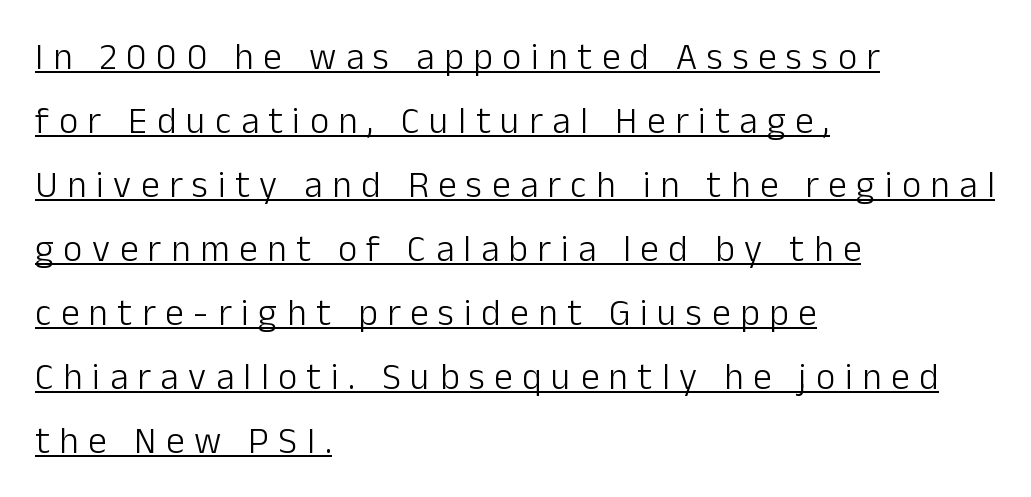
Nope, no serifs anywhere on these letters. Quick note: not italic, upright. Here the glyphs are tracked loosely, breaking word shapes into spaced letters. Each letter keeps its own natural width here, so spacing adapts to shape. Is there an underline? Yes — a line sits under the letters.
